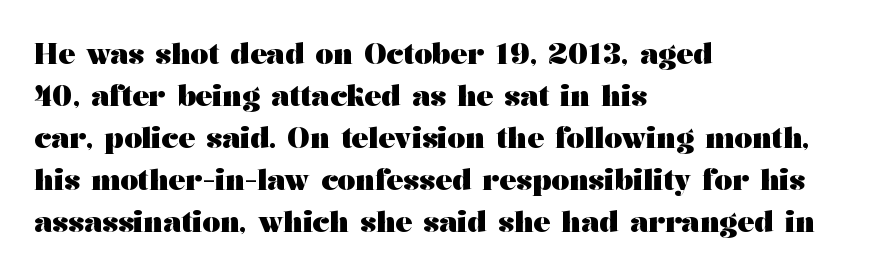
Q: Is the text bold? A: Yes.
Q: Is the text italic (slanted)? A: No, it is upright.
Q: Is the typeface a serif or a sans-serif typeface? A: Serif.
Q: Is the text underlined? A: No.
Q: How is the paragraph aligned? A: Left-aligned.
Q: Is the spacing between letters normal or unusually wide? A: Normal.
Q: Is the spacing between lines tight, normal or loose? A: Normal.
Q: Width (condensed, normal, or wide)? A: Wide.
Q: Stroke contrast? A: Medium.
Q: x-height? A: Medium.
Q: Monospaced? A: No.
